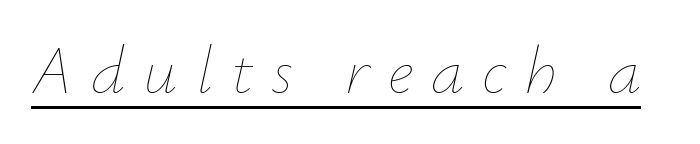
Q: Is the text bold? A: No.
Q: Is the text italic (slanted)? A: Yes, it leans right by about 12 degrees.
Q: Is the text underlined? A: Yes.
Q: Is the spacing between letters normal or unusually wide? A: Unusually wide.
Q: Width (condensed, normal, or wide)? A: Normal.
Q: Stroke contrast? A: Low.
Q: x-height? A: Small.
Q: Monospaced? A: No.
